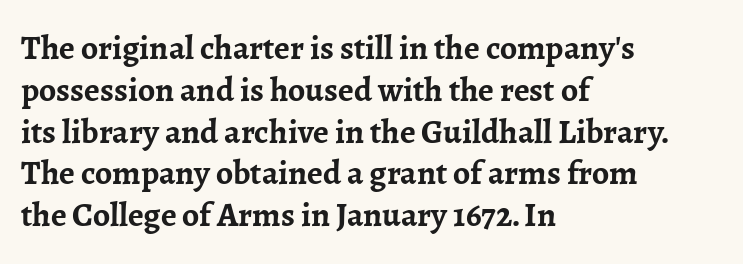
The image shows 34 px semibold serif type, upright; set left-aligned, line spacing 1.23x, normal letter spacing, not underlined; low stroke contrast and a medium x-height.
